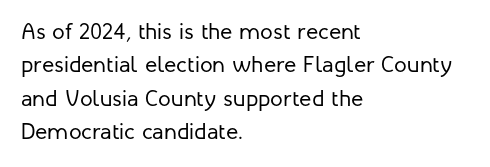
Q: Is the text bold? A: No.
Q: Is the text italic (slanted)? A: No, it is upright.
Q: Is the text underlined? A: No.
Q: How is the paragraph aligned? A: Left-aligned.
Q: Is the spacing between letters normal or unusually wide? A: Normal.
Q: Is the spacing between lines tight, normal or loose? A: Normal.
